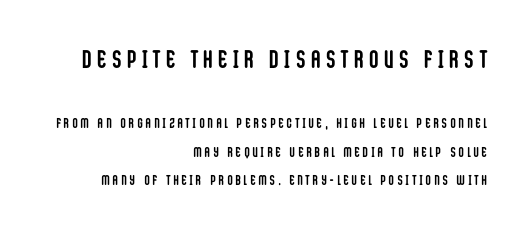
{"italic": "no", "bold": "yes", "underline": "no", "align": "right", "line_spacing": "loose", "line_spacing_ratio": 2.02, "letter_spacing": "wide", "letter_spacing_em": 0.24, "larger_block": "first", "size_ratio": 1.79, "glyph_px": 25}
